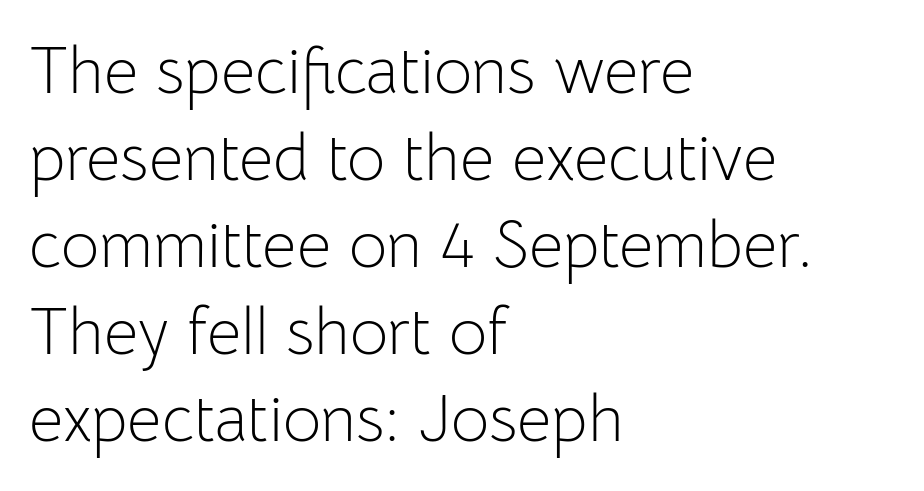
Q: Is the text bold? A: No.
Q: Is the text italic (slanted)? A: No, it is upright.
Q: Is the typeface a serif or a sans-serif typeface? A: Sans-serif.
Q: Is the text underlined? A: No.
Q: How is the paragraph aligned? A: Left-aligned.
Q: Is the spacing between letters normal or unusually wide? A: Normal.
Q: Is the spacing between lines tight, normal or loose? A: Normal.
Q: Width (condensed, normal, or wide)? A: Normal.
Q: Stroke contrast? A: Low.
Q: x-height? A: Medium.
Q: Monospaced? A: No.
